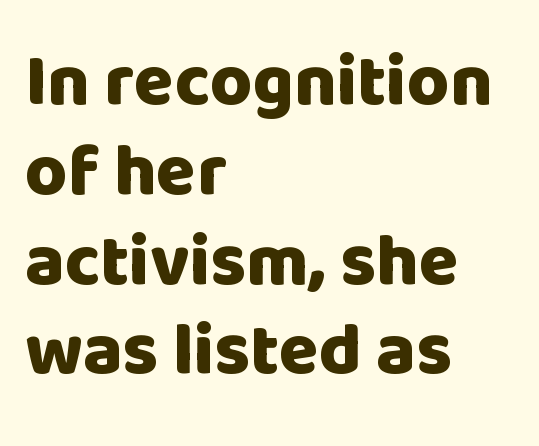
Q: Is the text bold? A: Yes.
Q: Is the text italic (slanted)? A: No, it is upright.
Q: Is the typeface a serif or a sans-serif typeface? A: Sans-serif.
Q: Is the text underlined? A: No.
Q: How is the paragraph aligned? A: Left-aligned.
Q: Is the spacing between letters normal or unusually wide? A: Normal.
Q: Width (condensed, normal, or wide)? A: Normal.
Q: Stroke contrast? A: Low.
Q: x-height? A: Large.
Q: Monospaced? A: No.
